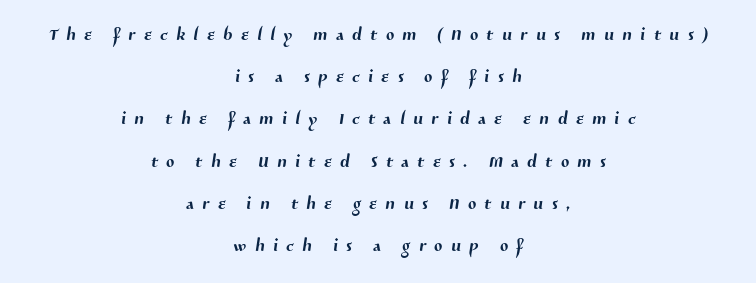
{"underline": "no", "align": "center", "line_spacing_ratio": 1.76, "letter_spacing": "wide", "letter_spacing_em": 0.36, "glyph_px": 24}
